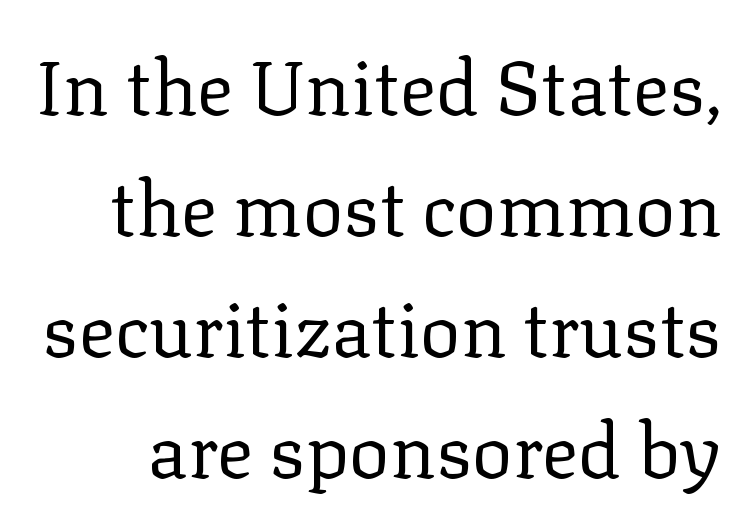
{"serif": "yes", "italic": "no", "bold": "no", "weight": "regular", "width": "normal", "stroke_contrast": "low", "x_height": "medium", "monospaced": "no", "underline": "no", "line_spacing": "normal", "line_spacing_ratio": 1.59, "letter_spacing": "normal", "letter_spacing_em": 0.0, "glyph_px": 76}
